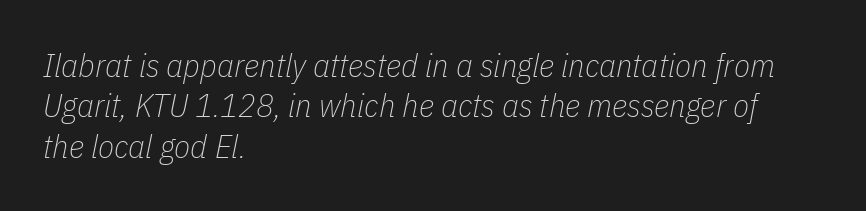
The image shows 33 px thin, condensed type, italic (leaning right); set left-aligned, line spacing 1.22x, normal letter spacing, not underlined; low stroke contrast and a medium x-height.
